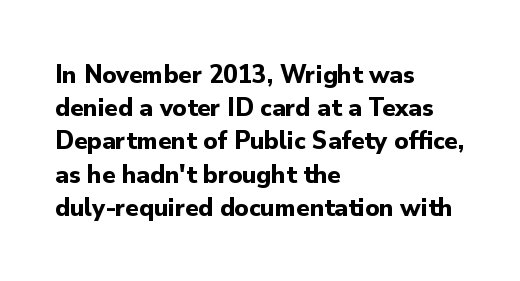
Q: Is the text bold? A: Yes.
Q: Is the text italic (slanted)? A: No, it is upright.
Q: Is the text underlined? A: No.
Q: How is the paragraph aligned? A: Left-aligned.
Q: Is the spacing between letters normal or unusually wide? A: Normal.
